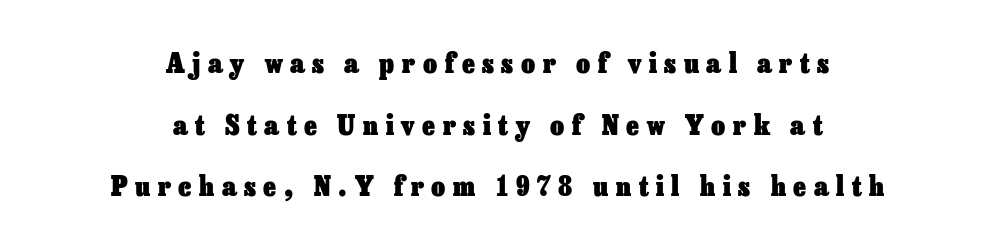
As a designer I'd log this as weight 700, bold. Substantial extra tracking has been applied to these lines. The line-height multiplier appears high, well above default. Designer's note — italics off, roman on. Alignment: centered. Plain, unruled lines of type.
